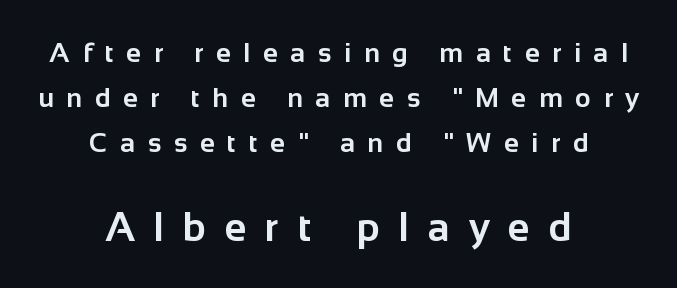
Q: Is the text bold? A: Yes.
Q: Is the text italic (slanted)? A: No, it is upright.
Q: Is the typeface a serif or a sans-serif typeface? A: Sans-serif.
Q: Is the text underlined? A: No.
Q: How is the paragraph aligned? A: Centered.
Q: Is the spacing between letters normal or unusually wide? A: Unusually wide.
Q: Is the spacing between lines tight, normal or loose? A: Normal.
Q: Which block of text is set in a larger size, the first (top) or the second (bottom)? A: The second (bottom) one.
Q: Width (condensed, normal, or wide)? A: Normal.
Q: Stroke contrast? A: Low.
Q: x-height? A: Medium.
Q: Monospaced? A: No.
